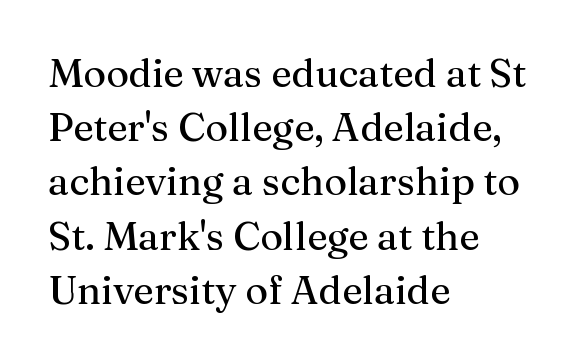
All the whitespace from short lines collects on the right. The passage shown stacks its lines at a standard gap. Is this a sans? No — the strokes have serifs. Inter-character spacing is left at the font's built-in metrics.
